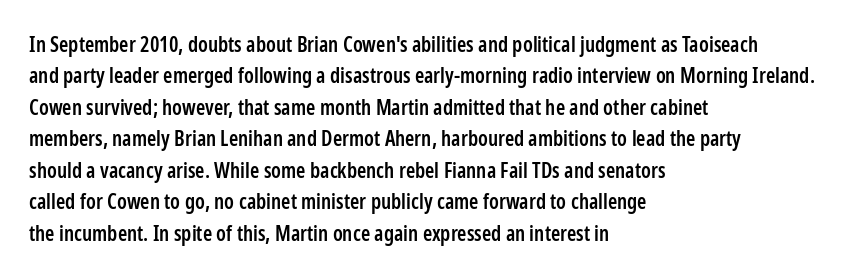
Q: Is the text bold? A: Semi-bold.
Q: Is the text italic (slanted)? A: No, it is upright.
Q: Is the text underlined? A: No.
Q: How is the paragraph aligned? A: Left-aligned.
Q: Is the spacing between letters normal or unusually wide? A: Normal.
Q: Is the spacing between lines tight, normal or loose? A: Normal.
